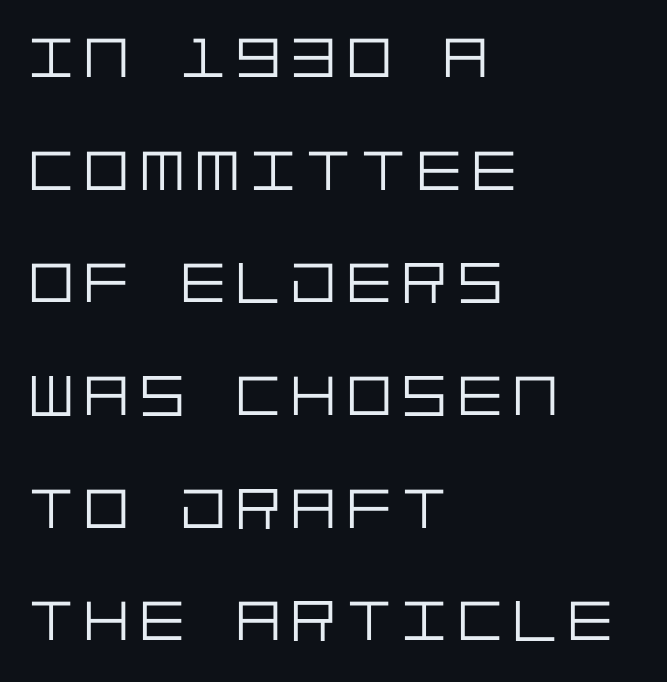
The image shows 59 px light sans-serif type, upright; set left-aligned, loose line spacing (1.91x), not underlined; low stroke contrast and a large x-height.
